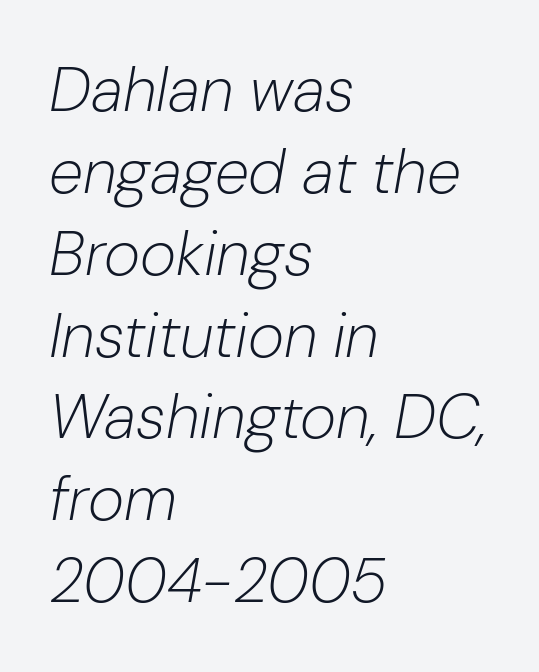
Q: Is the text bold? A: No.
Q: Is the text italic (slanted)? A: Yes, it leans right by about 10 degrees.
Q: Is the text underlined? A: No.
Q: How is the paragraph aligned? A: Left-aligned.
Q: Is the spacing between letters normal or unusually wide? A: Normal.
Q: Is the spacing between lines tight, normal or loose? A: Normal.
Q: Width (condensed, normal, or wide)? A: Normal.
Q: Stroke contrast? A: Low.
Q: x-height? A: Medium.
Q: Monospaced? A: No.
